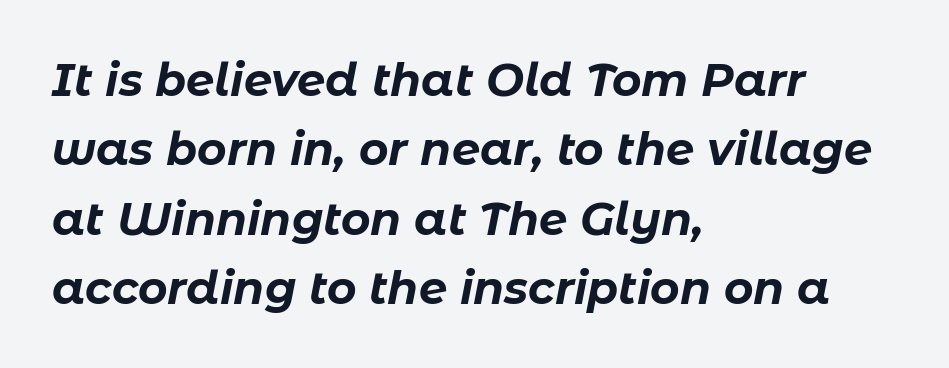
The space directly below the letters is spotless. Reading down the column, the eye jumps a familiar distance to each next line. Proportional: the letters do not fall into vertical columns. How heavy is the stroke? Heavy — this is a bold.
